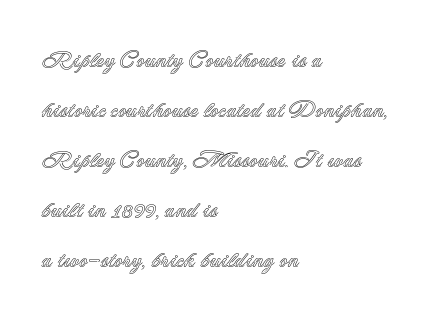
The line-height multiplier appears high, well above default. The horizontal fit of the characters is conventional and even. Compared with a centered layout, this one pins lines to the left instead. The space directly below the letters is spotless.
